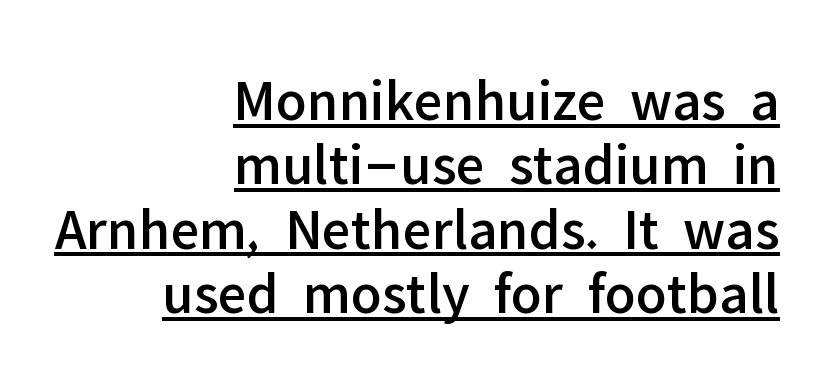
Glance below the letters and you will spot a drawn line. The horizontal fit of the characters is conventional and even. Nothing sits at the stroke ends, so this counts as sans-serif. The lettering holds an erect, upright posture throughout.
